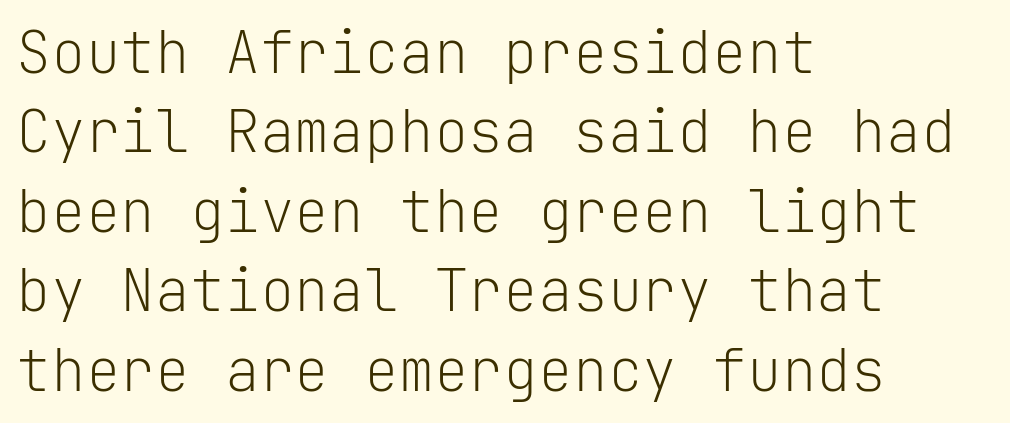
Type style note: lacks serifs. Caption: face not bold, strokes unweighted. The gaps between neighbouring characters are ordinary and unremarkable. Each row of text sits above clean, open space. A roman cut, with each character standing at attention.
